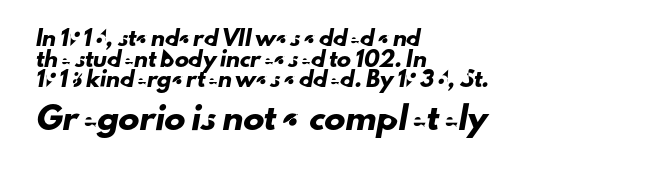
Q: Is the text underlined? A: No.
Q: How is the paragraph aligned? A: Left-aligned.
Q: Is the spacing between letters normal or unusually wide? A: Normal.
Q: Is the spacing between lines tight, normal or loose? A: Normal.
Q: Which block of text is set in a larger size, the first (top) or the second (bottom)? A: The second (bottom) one.
